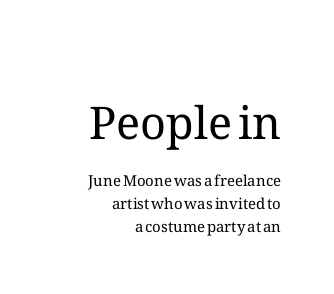
The image shows 45 px regular-weight type, upright; set right-aligned, normal line spacing (1.52x), normal letter spacing, not underlined; the first (top) block is 3.0x larger; medium stroke contrast and a medium x-height.
